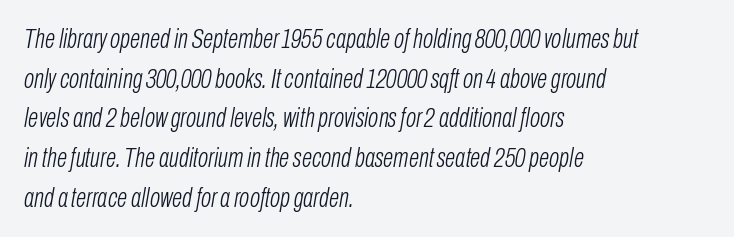
The image shows 27 px text type, italic (leaning right); set left-aligned, normal line spacing (1.47x), normal letter spacing, not underlined.
